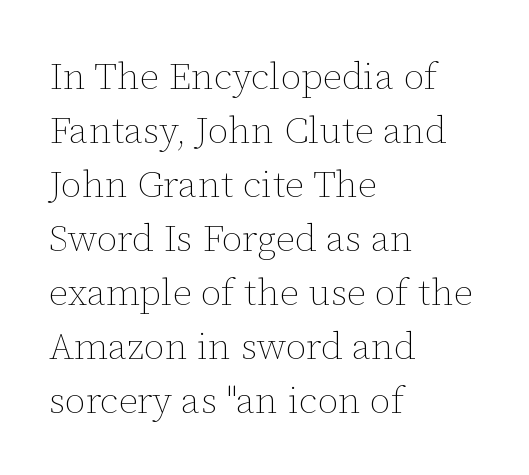
Q: Is the text bold? A: No.
Q: Is the text italic (slanted)? A: No, it is upright.
Q: Is the text underlined? A: No.
Q: How is the paragraph aligned? A: Left-aligned.
Q: Is the spacing between letters normal or unusually wide? A: Normal.
Q: Is the spacing between lines tight, normal or loose? A: Normal.
Q: Width (condensed, normal, or wide)? A: Normal.
Q: Stroke contrast? A: Low.
Q: x-height? A: Medium.
Q: Monospaced? A: No.
